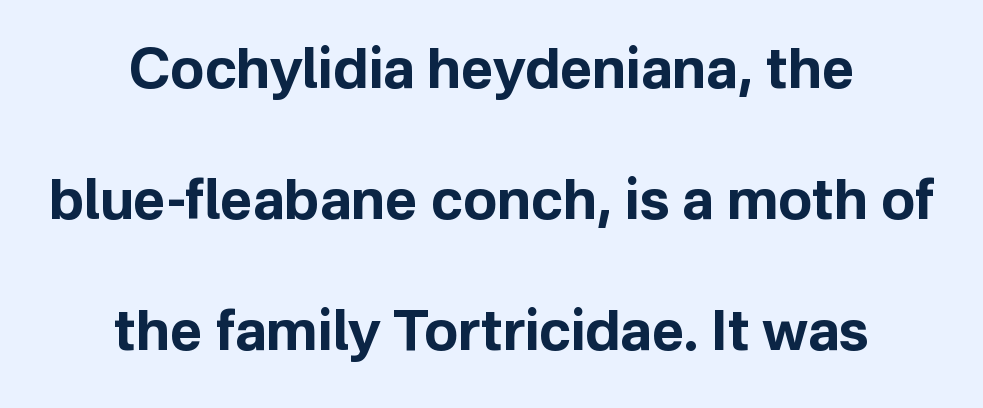
The image shows 56 px bold sans-serif type, upright; set centered, loose line spacing (2.34x), normal letter spacing, not underlined; low stroke contrast and a medium x-height.
